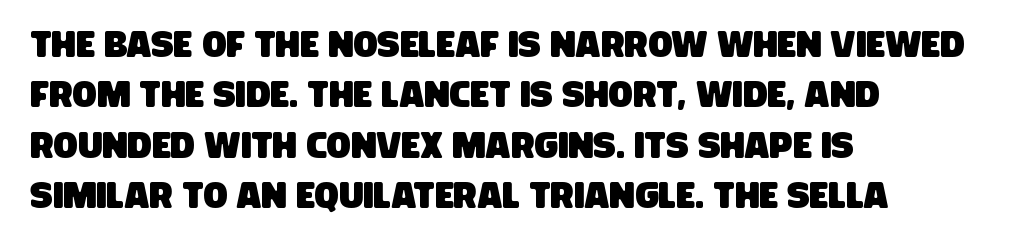
The image shows 36 px condensed sans-serif type; set left-aligned, normal line spacing (1.4x), normal letter spacing, not underlined; low stroke contrast and a large x-height.
